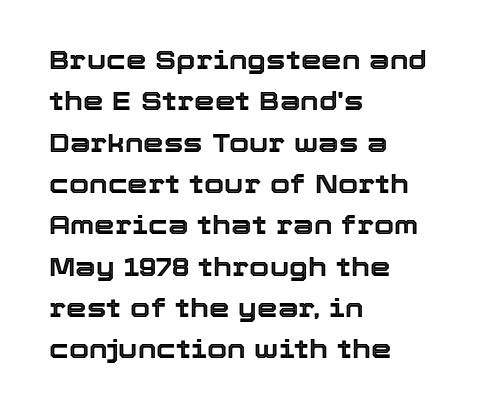
Honestly, there is no underline to notice here at all. Nothing unusual about the tracking: characters are spaced as the font intends. These lines stack with their left ends in a neat column. Posture: vertical. Normally led — the rows are evenly, conventionally spaced.
